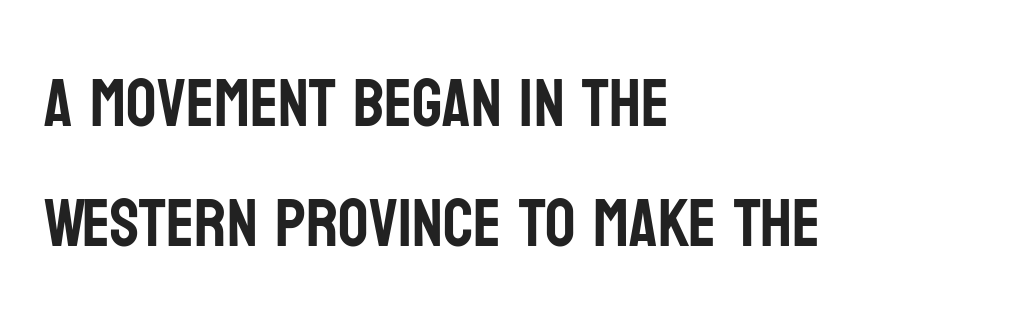
The image shows 67 px condensed sans-serif type, upright; set left-aligned, line spacing 1.79x, normal letter spacing, not underlined; low stroke contrast and a large x-height.
